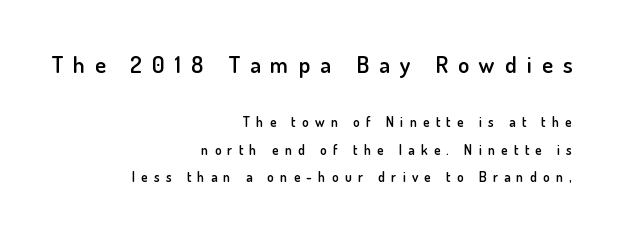
Q: Is the text bold? A: Semi-bold.
Q: Is the text italic (slanted)? A: No, it is upright.
Q: Is the text underlined? A: No.
Q: How is the paragraph aligned? A: Right-aligned.
Q: Is the spacing between letters normal or unusually wide? A: Unusually wide.
Q: Is the spacing between lines tight, normal or loose? A: Loose.
Q: Which block of text is set in a larger size, the first (top) or the second (bottom)? A: The first (top) one.
